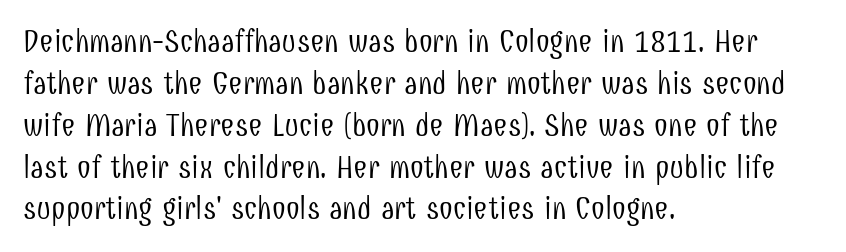
The image shows 31 px light, condensed sans-serif type, upright; set left-aligned, normal line spacing (1.35x), normal letter spacing, not underlined; low stroke contrast and a medium x-height.
